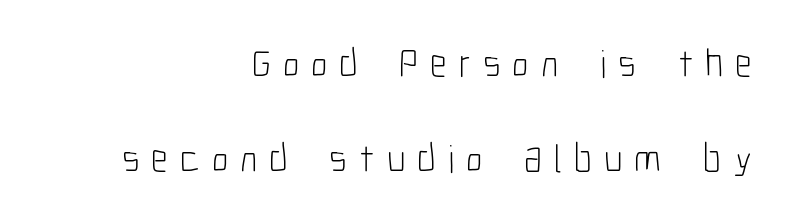
The image shows 40 px light, condensed sans-serif type, upright; set right-aligned, loose line spacing (2.38x), unusually wide letter spacing (+0.3 em), not underlined; low stroke contrast and a medium x-height.
